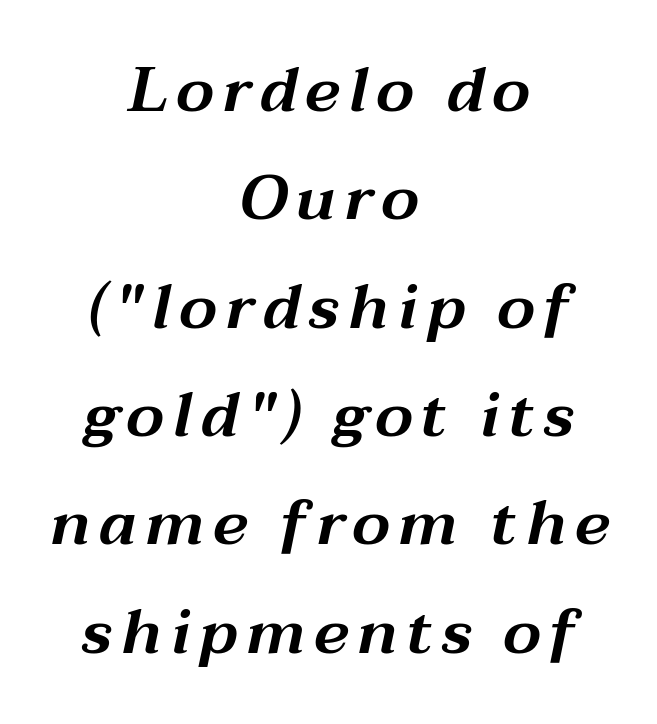
Q: Is the text italic (slanted)? A: Yes, it leans right by about 12 degrees.
Q: Is the text underlined? A: No.
Q: How is the paragraph aligned? A: Centered.
Q: Width (condensed, normal, or wide)? A: Wide.
Q: Stroke contrast? A: Medium.
Q: x-height? A: Medium.
Q: Monospaced? A: No.
